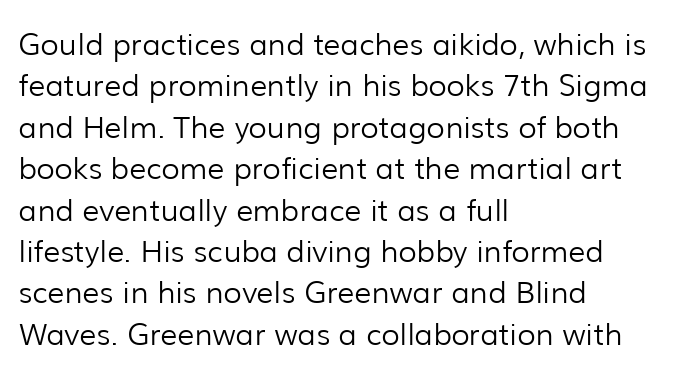
The image shows 30 px light sans-serif type, upright; set left-aligned, normal line spacing (1.38x), normal letter spacing, not underlined; low stroke contrast and a medium x-height.
